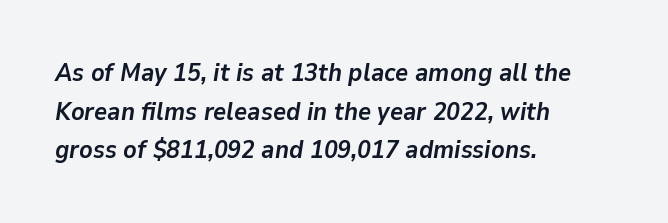
Vertically, the passage feels balanced, rows spaced as you'd expect. The typography opts for an oblique posture over an upright one. Strokes here are thick enough to call this a true bold. Unmarked baselines from the first word to the last. Alignment: flush left.
